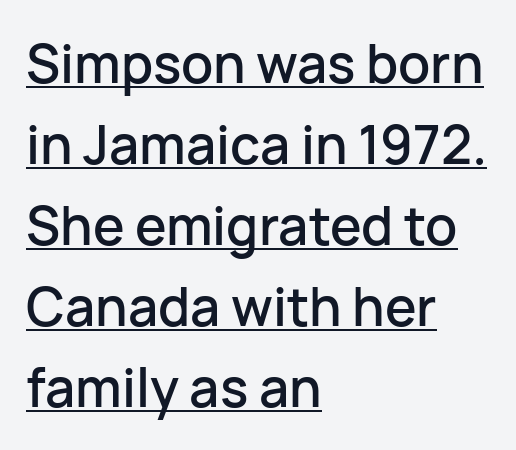
Unlike a traditional serif, this face leaves its strokes unadorned. Inter-character spacing is left at the font's built-in metrics. No italicization has been applied; the sample stays upright. Think of a printed novel: that variable character pitch is what you see here. Typeset ragged right — the left edge is the straight one. The sample's only ornament is a line tracing under the words.
